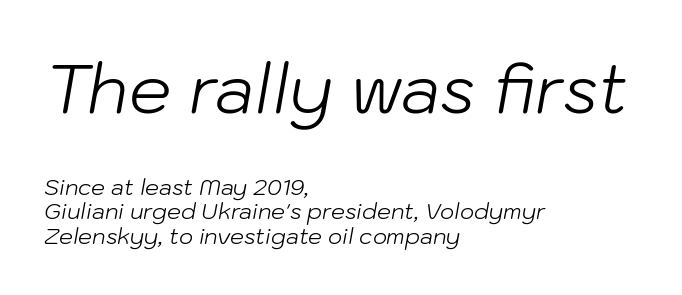
Regarding leading, the lines here are crowded together. There's an unmistakable incline to the writing here. Teacher's note: observe the even left margin — that is flush-left alignment. Is the type heavy? It reads as light-to-regular instead. Varying glyph widths throughout — classic text-font behaviour. The passage shown begins with its larger block and ends with its smaller one.
